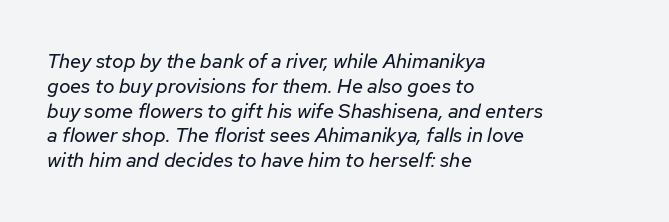
Think standard paragraph weight, or any step lighter than that. Characters follow at the spacing the type designer built in. Observe the lean: these are italic letterforms. This rendering uses left alignment, leaving the right contour irregular. Descenders are the only things crossing below the line.
